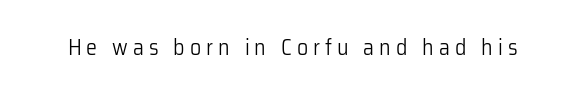
Q: Is the text bold? A: No.
Q: Is the text italic (slanted)? A: No, it is upright.
Q: Is the text underlined? A: No.
Q: Is the spacing between letters normal or unusually wide? A: Unusually wide.
